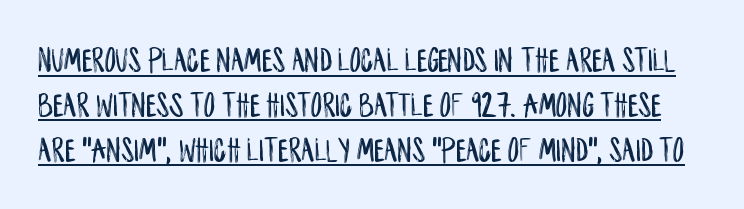
{"serif": "no", "italic": "no", "width": "condensed", "stroke_contrast": "low", "x_height": "large", "monospaced": "no", "underline": "yes", "line_spacing": "normal", "line_spacing_ratio": 1.28, "letter_spacing": "normal", "letter_spacing_em": 0.0, "glyph_px": 35}
